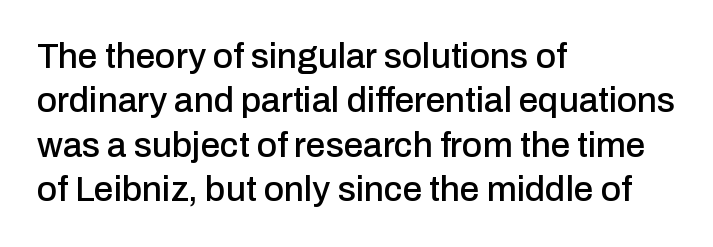
Q: Is the text italic (slanted)? A: No, it is upright.
Q: Is the typeface a serif or a sans-serif typeface? A: Sans-serif.
Q: Is the text underlined? A: No.
Q: How is the paragraph aligned? A: Left-aligned.
Q: Is the spacing between letters normal or unusually wide? A: Normal.
Q: Is the spacing between lines tight, normal or loose? A: Normal.
Q: Width (condensed, normal, or wide)? A: Normal.
Q: Stroke contrast? A: Low.
Q: x-height? A: Medium.
Q: Monospaced? A: No.
